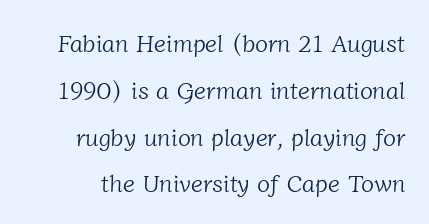
Weight: regular or lighter. Regarding leading, the lines here are spaced well apart. Descenders are the only things crossing below the line. Nobody touched the tracking dial on this one.
